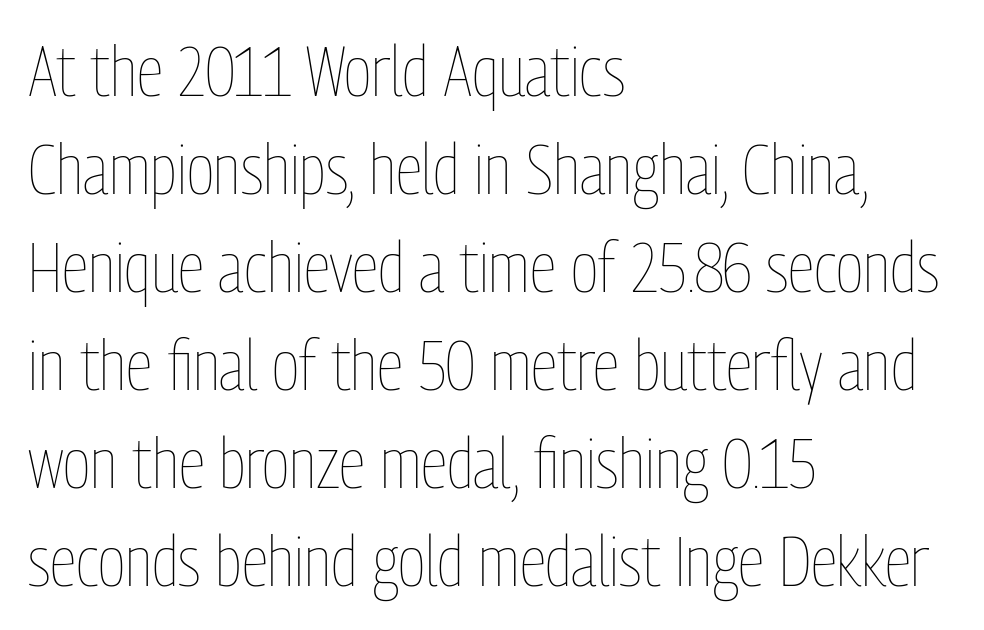
{"italic": "no", "bold": "no", "weight": "thin", "width": "condensed", "stroke_contrast": "low", "x_height": "medium", "monospaced": "no", "underline": "no", "align": "left", "line_spacing": "normal", "line_spacing_ratio": 1.4, "letter_spacing": "normal", "letter_spacing_em": 0.0, "glyph_px": 70}
